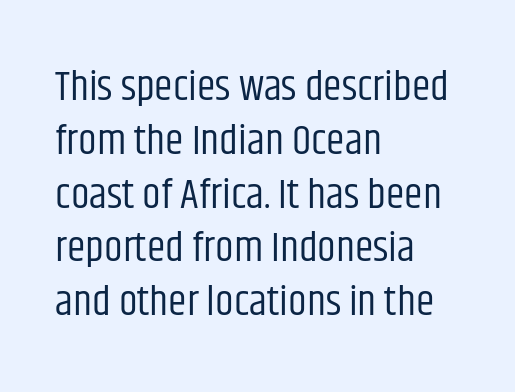
{"serif": "no", "italic": "no", "bold": "no", "weight": "regular", "width": "condensed", "stroke_contrast": "low", "x_height": "large", "monospaced": "no", "underline": "no", "align": "left", "line_spacing": "normal", "line_spacing_ratio": 1.28, "letter_spacing": "normal", "letter_spacing_em": 0.0, "glyph_px": 42}
